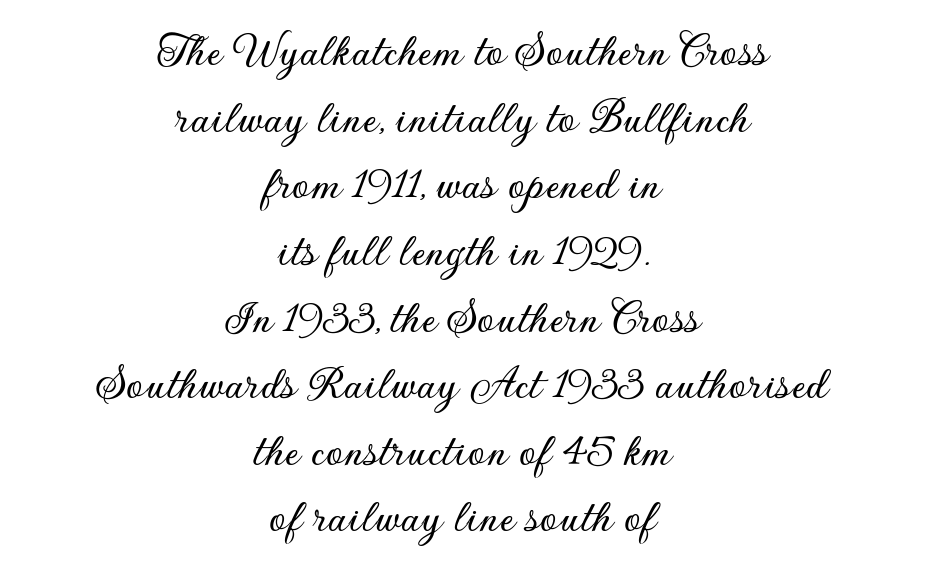
Q: Is the text italic (slanted)? A: Yes.
Q: Is the typeface a serif or a sans-serif typeface? A: Sans-serif.
Q: Is the text underlined? A: No.
Q: How is the paragraph aligned? A: Centered.
Q: Is the spacing between letters normal or unusually wide? A: Normal.
Q: Is the spacing between lines tight, normal or loose? A: Normal.
Q: Width (condensed, normal, or wide)? A: Normal.
Q: Stroke contrast? A: Low.
Q: x-height? A: Small.
Q: Monospaced? A: No.
